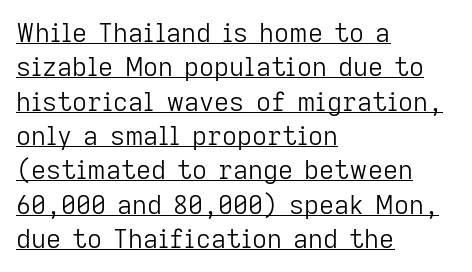
{"italic": "no", "bold": "no", "underline": "yes", "align": "left", "line_spacing": "normal", "line_spacing_ratio": 1.32, "letter_spacing": "normal", "letter_spacing_em": 0.0, "glyph_px": 26}
